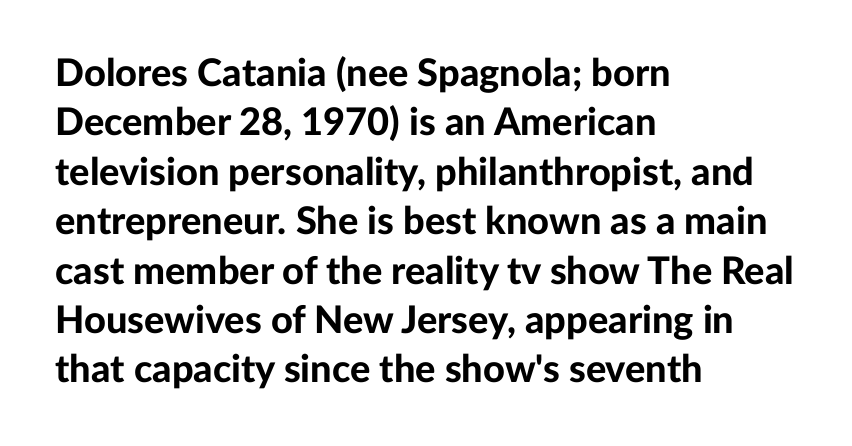
The image shows 38 px bold sans-serif type, upright; set left-aligned, normal line spacing (1.3x), normal letter spacing, not underlined; low stroke contrast and a medium x-height.
